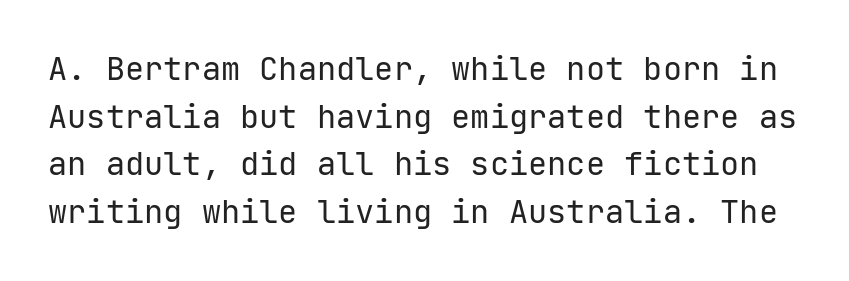
Q: Is the text bold? A: No.
Q: Is the text italic (slanted)? A: No, it is upright.
Q: Is the typeface a serif or a sans-serif typeface? A: Sans-serif.
Q: Is the text underlined? A: No.
Q: Is the spacing between letters normal or unusually wide? A: Normal.
Q: Is the spacing between lines tight, normal or loose? A: Normal.
Q: Width (condensed, normal, or wide)? A: Normal.
Q: Stroke contrast? A: Low.
Q: x-height? A: Medium.
Q: Monospaced? A: Yes.
